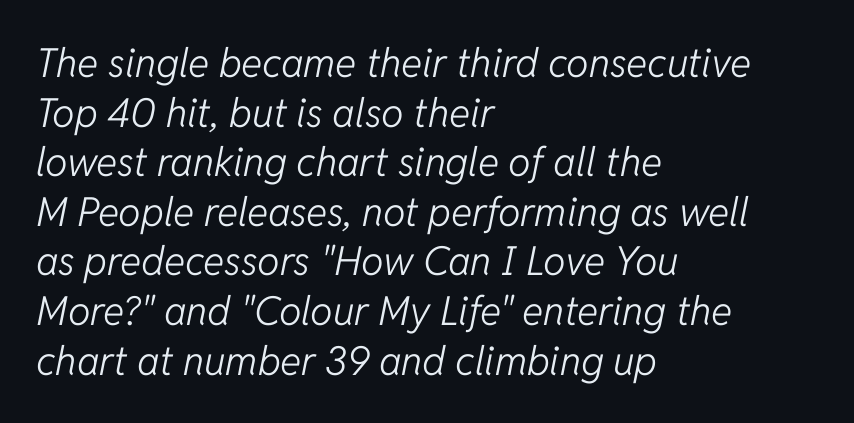
{"italic": "yes", "lean": "right", "slant_degrees": 11, "bold": "no", "weight": "light", "width": "normal", "stroke_contrast": "low", "x_height": "medium", "monospaced": "no", "underline": "no", "align": "left", "line_spacing_ratio": 1.24, "letter_spacing": "normal", "letter_spacing_em": 0.0, "glyph_px": 40}
